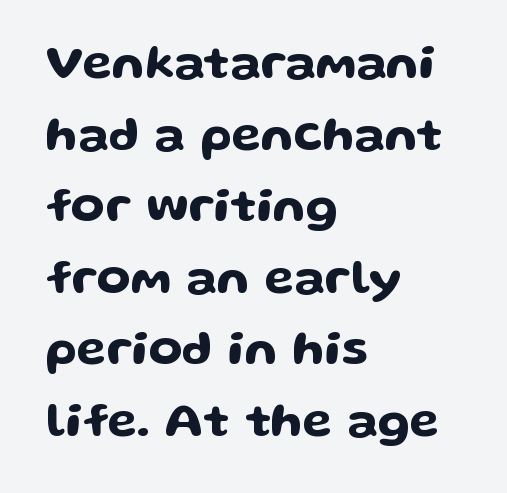
Q: Is the text italic (slanted)? A: No, it is upright.
Q: Is the typeface a serif or a sans-serif typeface? A: Sans-serif.
Q: Is the text underlined? A: No.
Q: How is the paragraph aligned? A: Left-aligned.
Q: Is the spacing between letters normal or unusually wide? A: Normal.
Q: Is the spacing between lines tight, normal or loose? A: Normal.
Q: Width (condensed, normal, or wide)? A: Wide.
Q: Stroke contrast? A: Low.
Q: x-height? A: Medium.
Q: Monospaced? A: No.
